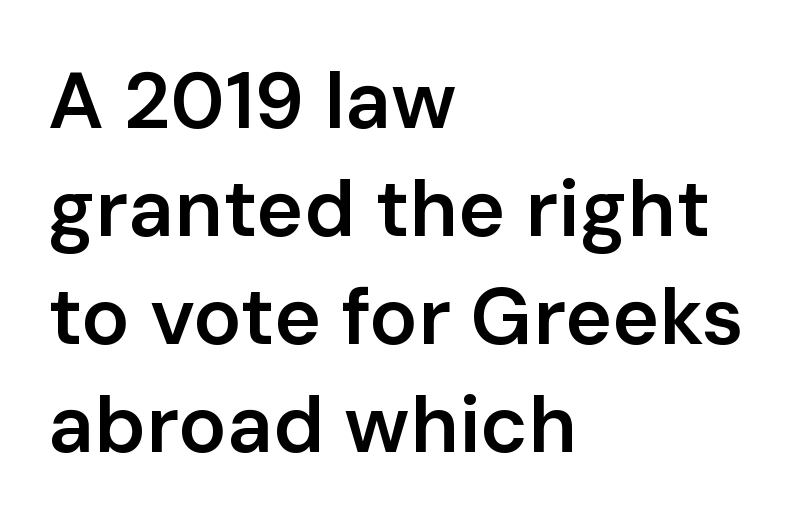
{"serif": "no", "italic": "no", "bold": "semi", "weight": "semibold", "width": "normal", "stroke_contrast": "low", "x_height": "medium", "monospaced": "no", "underline": "no", "align": "left", "line_spacing": "normal", "line_spacing_ratio": 1.35, "letter_spacing": "normal", "letter_spacing_em": 0.0, "glyph_px": 80}
